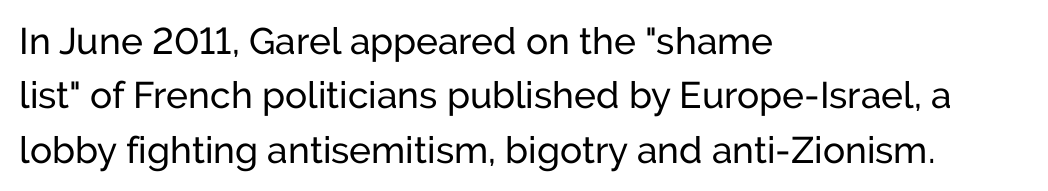
{"serif": "no", "italic": "no", "bold": "no", "weight": "regular", "width": "normal", "stroke_contrast": "low", "x_height": "medium", "monospaced": "no", "underline": "no", "align": "left", "line_spacing": "normal", "line_spacing_ratio": 1.47, "letter_spacing": "normal", "letter_spacing_em": 0.0, "glyph_px": 37}
